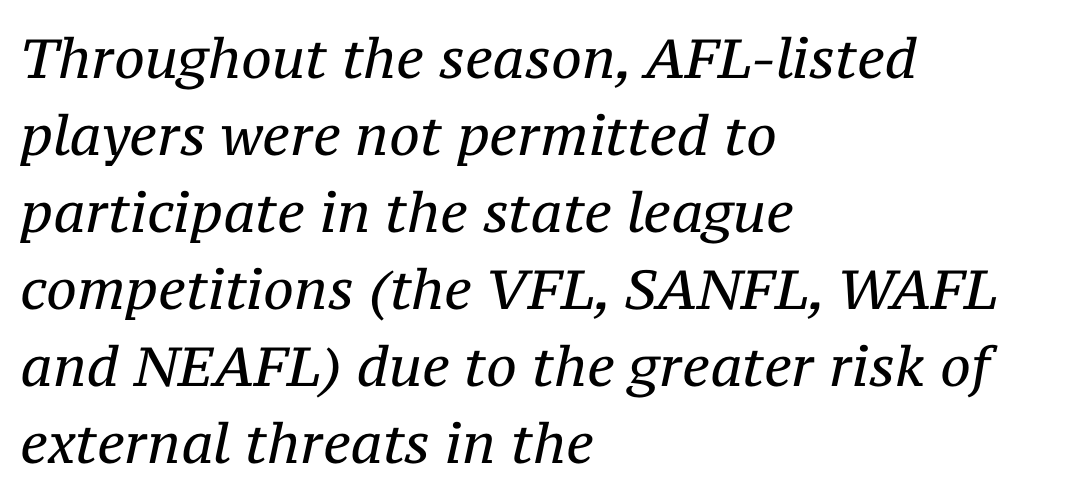
The image shows 55 px regular-weight serif type, italic (leaning right); set left-aligned, normal line spacing (1.4x), normal letter spacing, not underlined; medium stroke contrast and a medium x-height.
